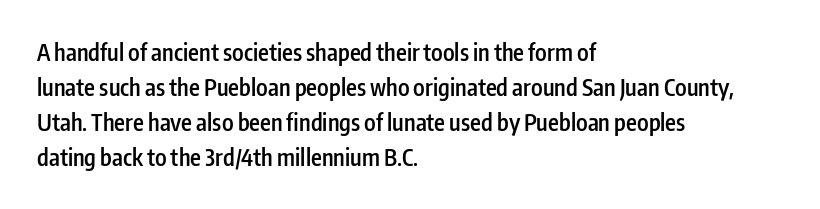
Q: Is the text bold? A: Semi-bold.
Q: Is the text italic (slanted)? A: No, it is upright.
Q: Is the text underlined? A: No.
Q: How is the paragraph aligned? A: Left-aligned.
Q: Is the spacing between letters normal or unusually wide? A: Normal.
Q: Is the spacing between lines tight, normal or loose? A: Normal.
